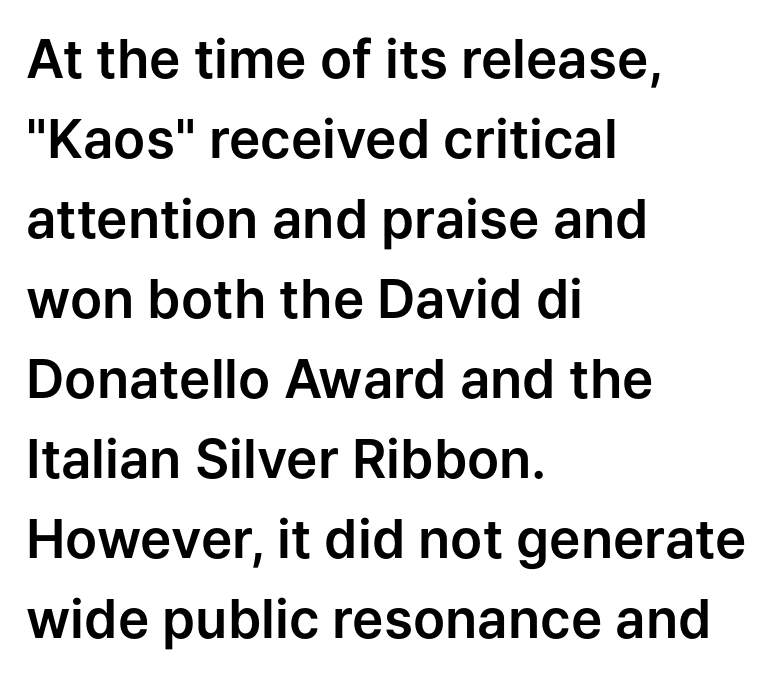
The image shows 53 px sans-serif type, upright; set left-aligned, normal line spacing (1.51x), normal letter spacing, not underlined; low stroke contrast and a medium x-height.
